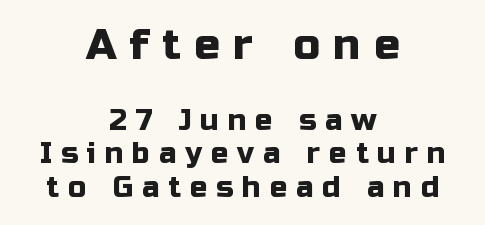
Horizontally, the lines are justified to the midpoint only. Is there much room between lines? No — they nearly touch. Italic: no, the glyphs are upright roman. Unmarked baselines from the first word to the last. Loose tracking; the words dissolve into strings of separated letters.
